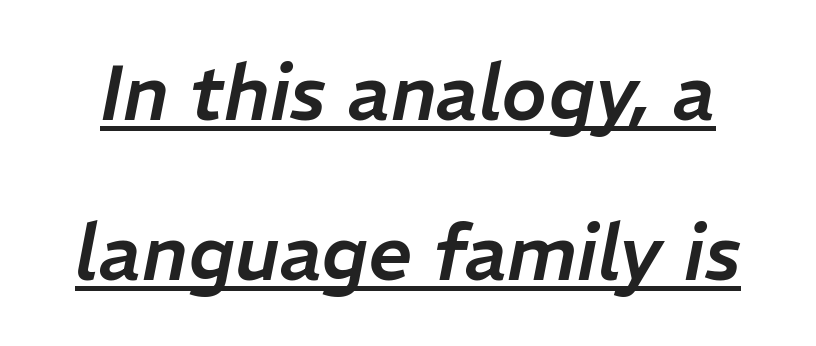
Q: Is the text italic (slanted)? A: Yes, it leans right by about 11 degrees.
Q: Is the text underlined? A: Yes.
Q: Is the spacing between letters normal or unusually wide? A: Normal.
Q: Is the spacing between lines tight, normal or loose? A: Loose.
Q: Width (condensed, normal, or wide)? A: Normal.
Q: Stroke contrast? A: Low.
Q: x-height? A: Medium.
Q: Monospaced? A: No.
